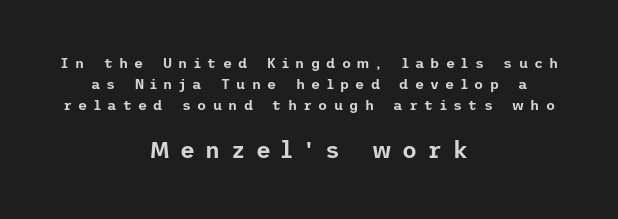
Q: Is the text italic (slanted)? A: No, it is upright.
Q: Is the text underlined? A: No.
Q: How is the paragraph aligned? A: Centered.
Q: Is the spacing between letters normal or unusually wide? A: Unusually wide.
Q: Is the spacing between lines tight, normal or loose? A: Normal.
Q: Which block of text is set in a larger size, the first (top) or the second (bottom)? A: The second (bottom) one.
